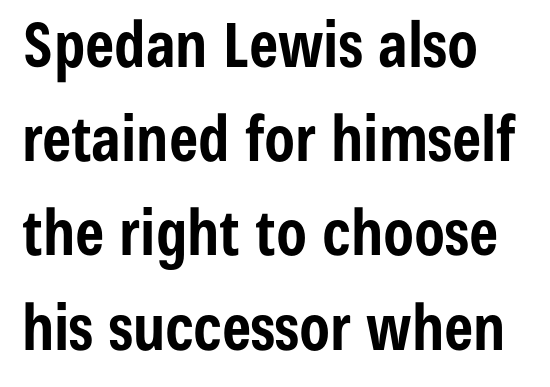
The image shows 62 px bold, condensed sans-serif type, upright; set normal line spacing (1.52x), normal letter spacing, not underlined; low stroke contrast and a medium x-height.
